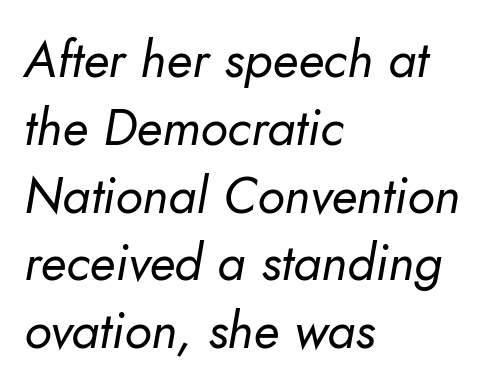
The image shows 51 px regular-weight type, italic (leaning right); set left-aligned, normal line spacing (1.33x), normal letter spacing, not underlined; low stroke contrast and a small x-height.
